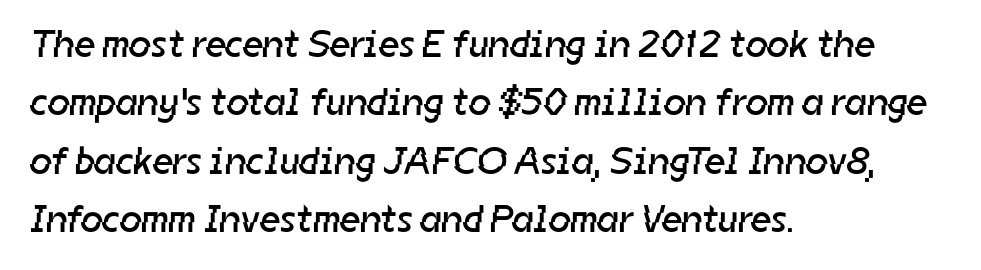
{"serif": "no", "bold": "no", "weight": "regular", "width": "normal", "stroke_contrast": "low", "x_height": "medium", "monospaced": "no", "underline": "no", "align": "left", "line_spacing": "normal", "line_spacing_ratio": 1.5, "letter_spacing": "normal", "letter_spacing_em": 0.0, "glyph_px": 39}
